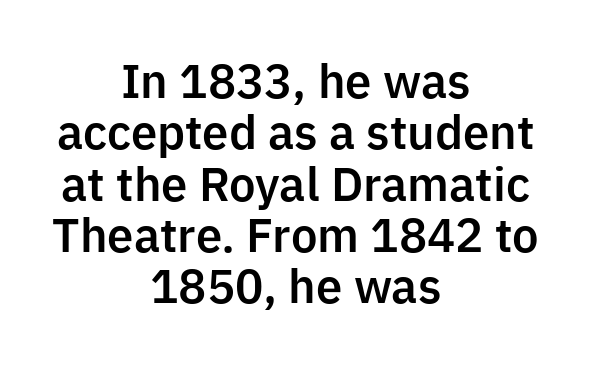
{"serif": "no", "italic": "no", "width": "normal", "stroke_contrast": "low", "x_height": "medium", "monospaced": "no", "underline": "no", "align": "center", "line_spacing": "tight", "line_spacing_ratio": 1.14, "letter_spacing": "normal", "letter_spacing_em": 0.0, "glyph_px": 45}
